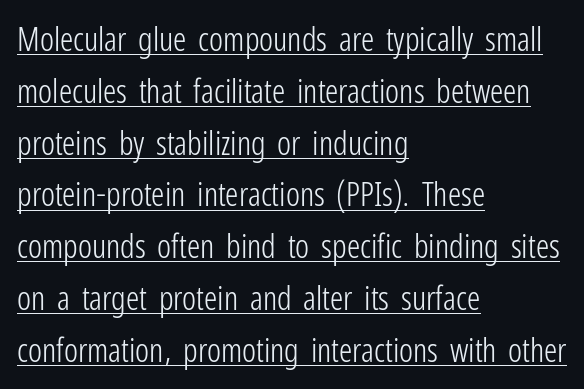
The image shows 33 px light, condensed sans-serif type, upright; set left-aligned, normal line spacing (1.57x), normal letter spacing, underlined; low stroke contrast and a medium x-height.
